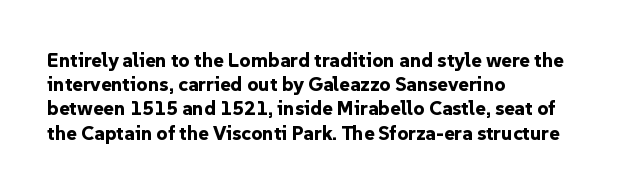
{"italic": "no", "bold": "yes", "underline": "no", "align": "left", "line_spacing_ratio": 1.21, "letter_spacing": "normal", "letter_spacing_em": 0.0, "glyph_px": 20}
